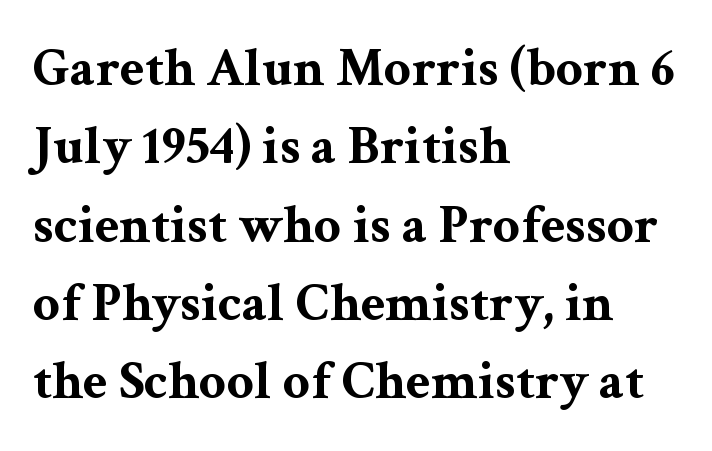
Notice how thick the strokes are: this is what a full bold looks like. Serifs: yes, visible at the terminals of the letterforms. The line texture is even and compact thanks to regular tracking. Short and long lines alike share a common starting point at left. The lettering holds an erect, upright posture throughout.
